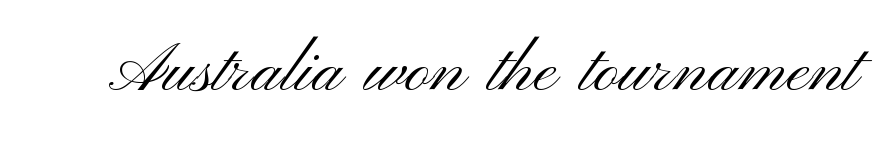
The image shows 69 px light, wide sans-serif type; set normal letter spacing, not underlined; medium stroke contrast and a small x-height.
